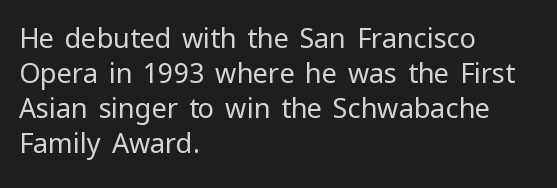
Style check: upright. Plain, unruled lines of type. The paragraph has a hard left edge and a soft right edge. This rendering leaves character spacing at its baseline value. A typesetter would call this leading conventional body-copy spacing. These glyphs show unthickened strokes, regular width or finer.
